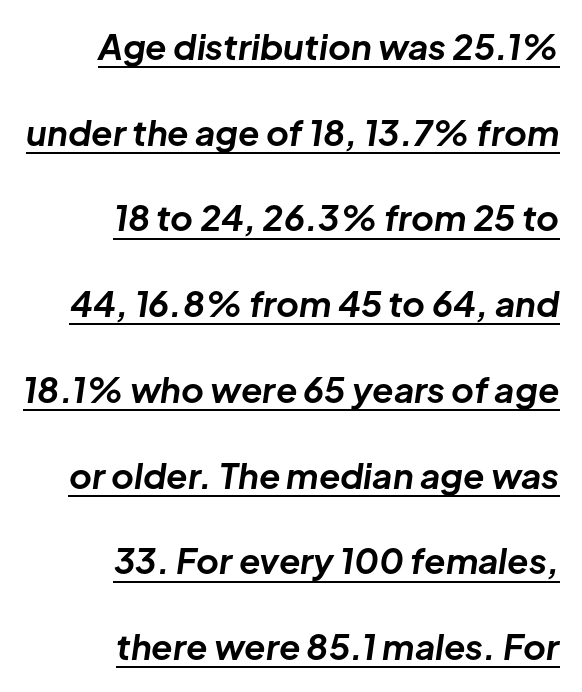
Q: Is the text bold? A: Yes.
Q: Is the text italic (slanted)? A: Yes, it leans right by about 8 degrees.
Q: Is the text underlined? A: Yes.
Q: How is the paragraph aligned? A: Right-aligned.
Q: Is the spacing between letters normal or unusually wide? A: Normal.
Q: Is the spacing between lines tight, normal or loose? A: Loose.
Q: Width (condensed, normal, or wide)? A: Normal.
Q: Stroke contrast? A: Low.
Q: x-height? A: Medium.
Q: Monospaced? A: No.
